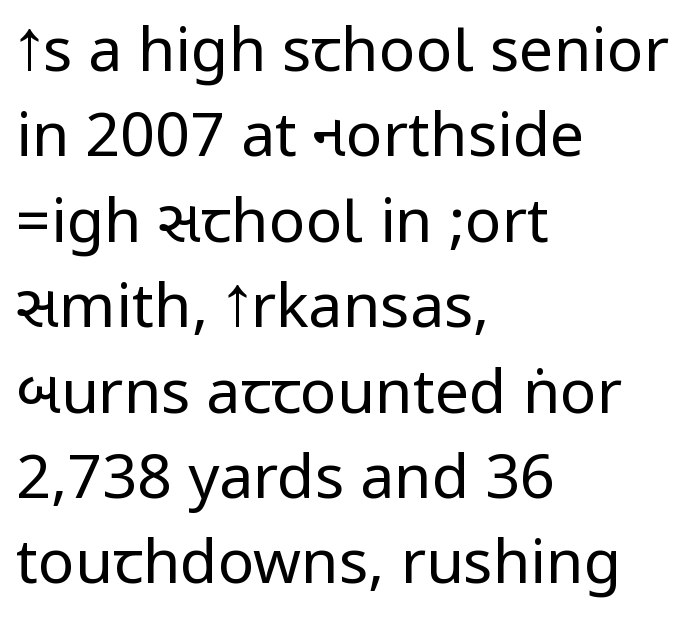
The image shows 61 px regular-weight, condensed sans-serif type, upright; set left-aligned, normal line spacing (1.4x), normal letter spacing, not underlined; low stroke contrast.
